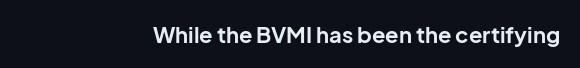
Q: Is the text bold? A: Yes.
Q: Is the text italic (slanted)? A: No, it is upright.
Q: Is the text underlined? A: No.
Q: Is the spacing between letters normal or unusually wide? A: Normal.
